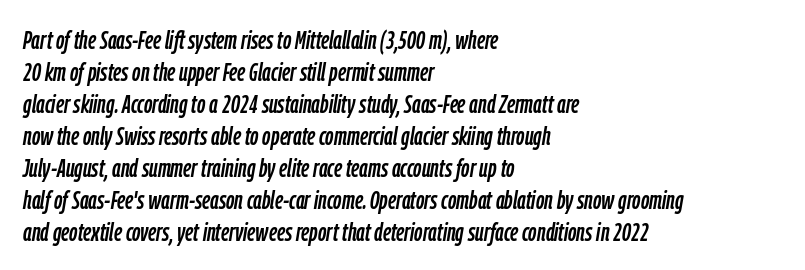
These lines are set flush left with a ragged right edge. Rendered with sloped, italic letterforms. Quick note: underline off. Standard letterfit; no display-style spreading of the glyphs.
